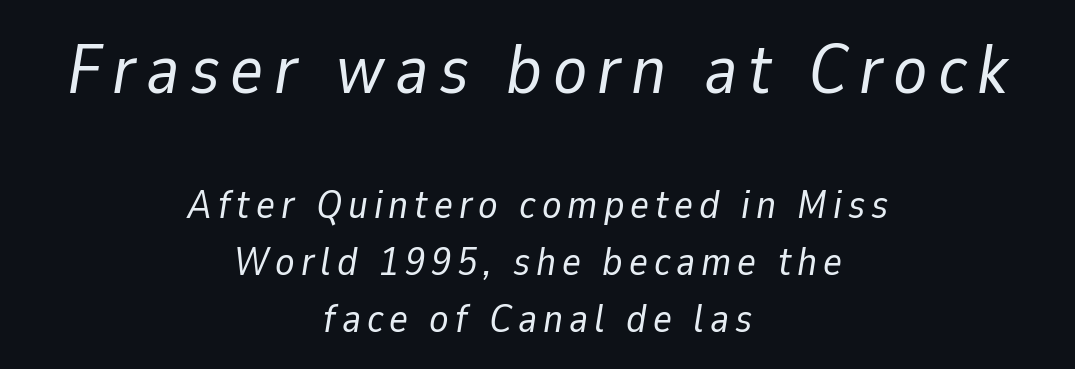
Q: Is the text bold? A: No.
Q: Is the text italic (slanted)? A: Yes, it leans right by about 9 degrees.
Q: Is the text underlined? A: No.
Q: How is the paragraph aligned? A: Centered.
Q: Is the spacing between lines tight, normal or loose? A: Normal.
Q: Which block of text is set in a larger size, the first (top) or the second (bottom)? A: The first (top) one.
Q: Width (condensed, normal, or wide)? A: Normal.
Q: Stroke contrast? A: Low.
Q: x-height? A: Medium.
Q: Monospaced? A: No.
